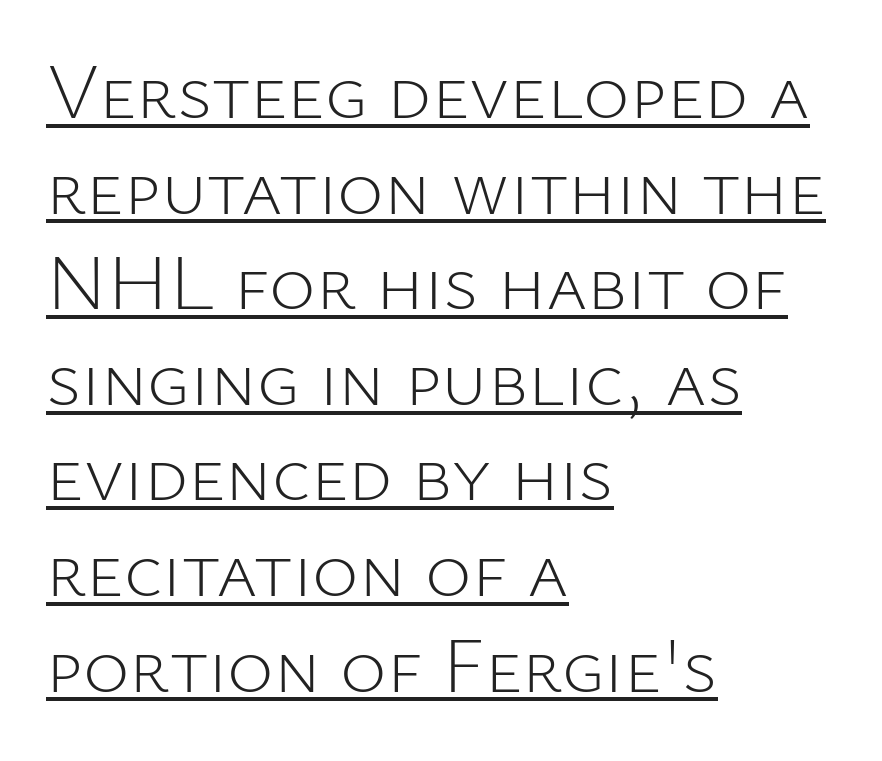
{"serif": "no", "italic": "no", "bold": "no", "weight": "light", "width": "normal", "stroke_contrast": "low", "x_height": "medium", "monospaced": "no", "underline": "yes", "align": "left", "line_spacing_ratio": 1.21, "letter_spacing": "normal", "letter_spacing_em": 0.0, "glyph_px": 79}
